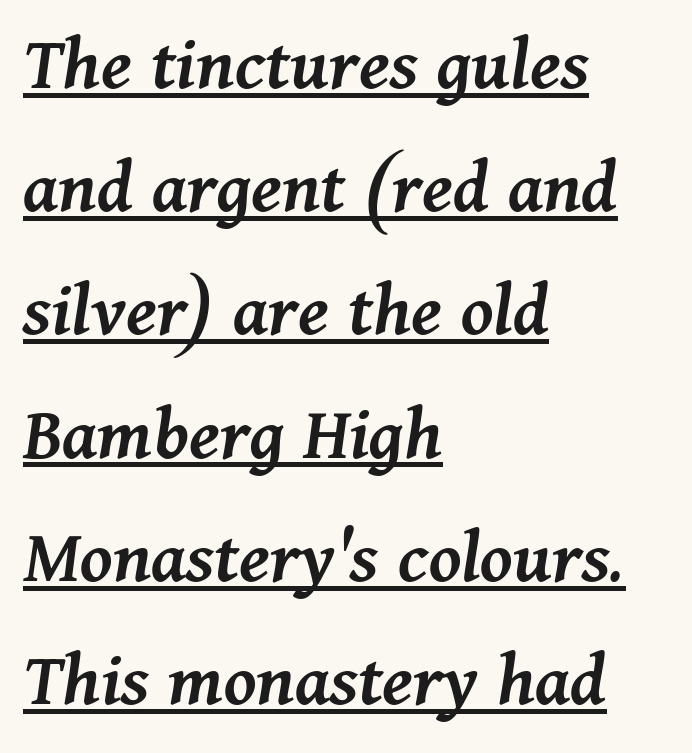
The image shows 79 px semibold type, italic (leaning right); set left-aligned, normal line spacing (1.56x), normal letter spacing, underlined; medium stroke contrast and a medium x-height.
